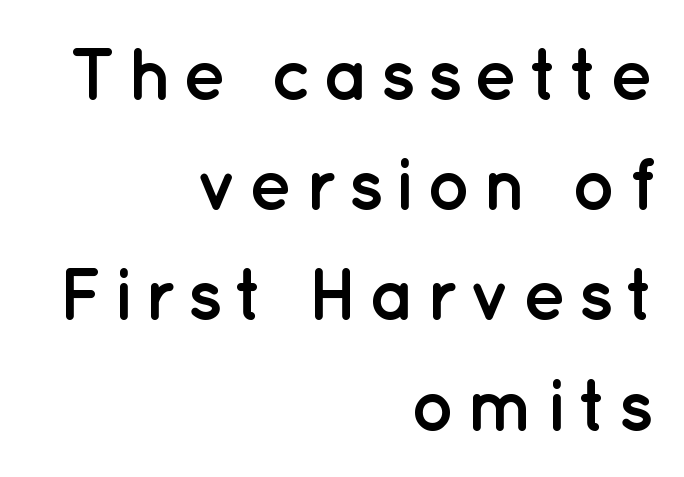
Q: Is the text bold? A: Yes.
Q: Is the text italic (slanted)? A: No, it is upright.
Q: Is the typeface a serif or a sans-serif typeface? A: Sans-serif.
Q: Is the text underlined? A: No.
Q: How is the paragraph aligned? A: Right-aligned.
Q: Is the spacing between lines tight, normal or loose? A: Normal.
Q: Width (condensed, normal, or wide)? A: Normal.
Q: Stroke contrast? A: Low.
Q: x-height? A: Medium.
Q: Monospaced? A: No.
